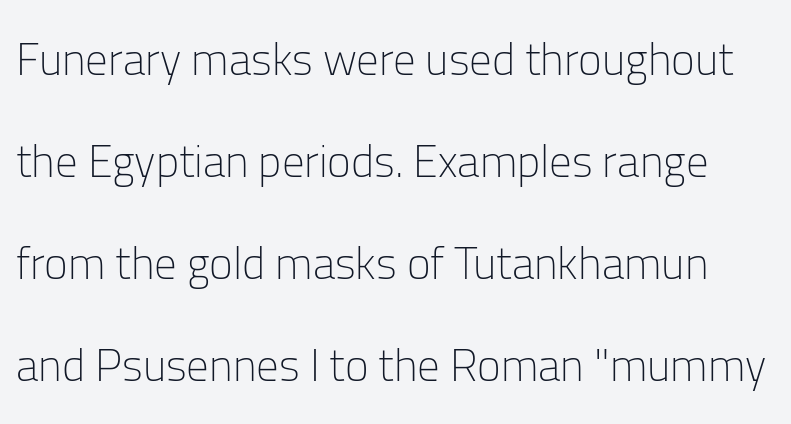
{"serif": "no", "italic": "no", "bold": "no", "weight": "light", "width": "normal", "stroke_contrast": "low", "x_height": "medium", "monospaced": "no", "underline": "no", "line_spacing": "loose", "line_spacing_ratio": 2.27, "letter_spacing": "normal", "letter_spacing_em": 0.0, "glyph_px": 45}
